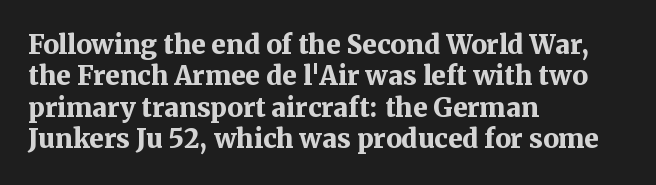
Q: Is the text bold? A: Yes.
Q: Is the text italic (slanted)? A: No, it is upright.
Q: Is the text underlined? A: No.
Q: How is the paragraph aligned? A: Left-aligned.
Q: Is the spacing between letters normal or unusually wide? A: Normal.
